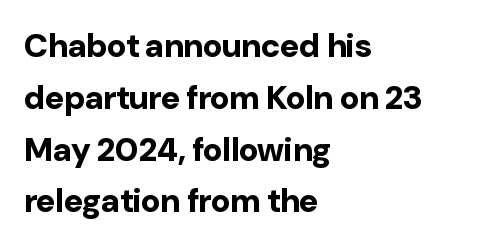
{"serif": "no", "italic": "no", "bold": "yes", "weight": "bold", "width": "normal", "stroke_contrast": "low", "x_height": "medium", "monospaced": "no", "underline": "no", "align": "left", "line_spacing": "normal", "line_spacing_ratio": 1.57, "letter_spacing": "normal", "letter_spacing_em": 0.0, "glyph_px": 33}
